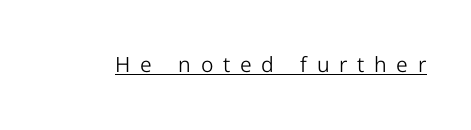
The specimen reads as upright at a glance. This reads as an unemphasized weight, regular at the heaviest. Does extra space separate the letters? Yes, quite a lot of it. This sample carries an underscore along the baseline area.
